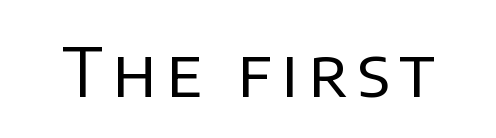
The image shows 68 px regular-weight sans-serif type, upright; set not underlined; low stroke contrast and a large x-height.
